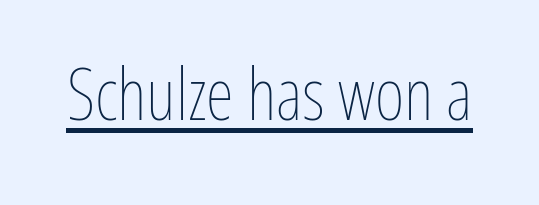
When letters stand straight like this, we call the style roman or upright. A typographer would call this underscored text. Is this a fixed-width face? No — the glyphs have proportional, varying widths. The face used here is rendered with its standard letterfit. Heft: none added — not bold.
